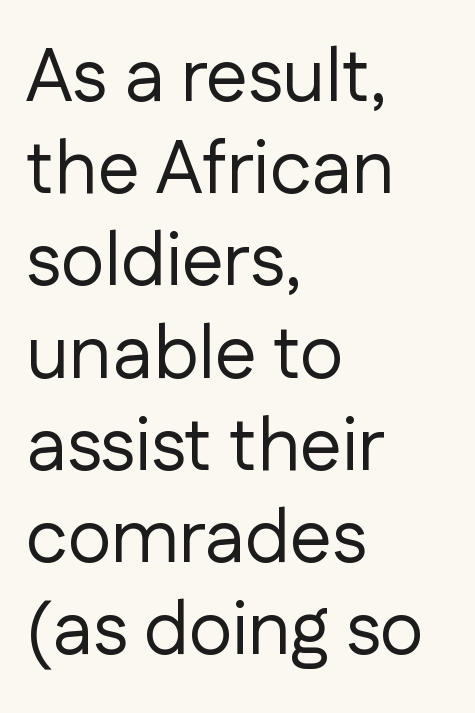
Q: Is the text bold? A: No.
Q: Is the text italic (slanted)? A: No, it is upright.
Q: Is the typeface a serif or a sans-serif typeface? A: Sans-serif.
Q: Is the text underlined? A: No.
Q: How is the paragraph aligned? A: Left-aligned.
Q: Is the spacing between letters normal or unusually wide? A: Normal.
Q: Width (condensed, normal, or wide)? A: Normal.
Q: Stroke contrast? A: Low.
Q: x-height? A: Medium.
Q: Monospaced? A: No.
